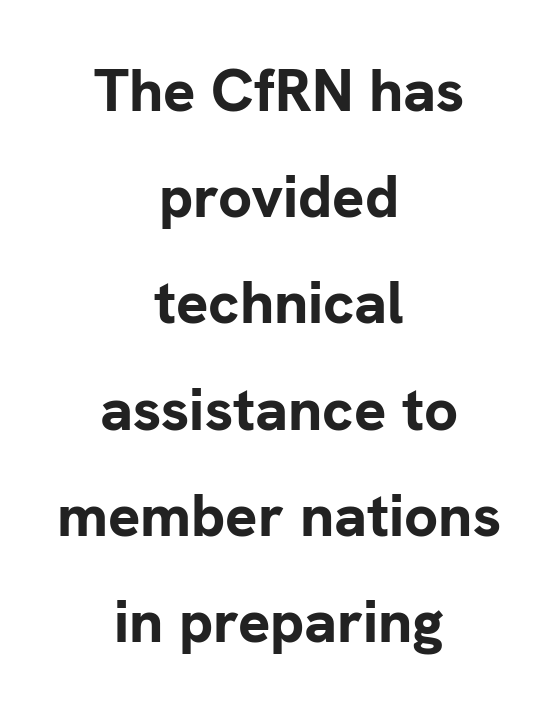
Does the lettering tilt? It doesn't — this is upright. Underlining? Definitely not there. What weight is shown? A full bold with thick strokes. This rendering employs a face without finishing strokes, i.e., a sans-serif. Is this a fixed-width face? No — the glyphs have proportional, varying widths. Is the letter spacing exaggerated? No — it looks like the ordinary default.
